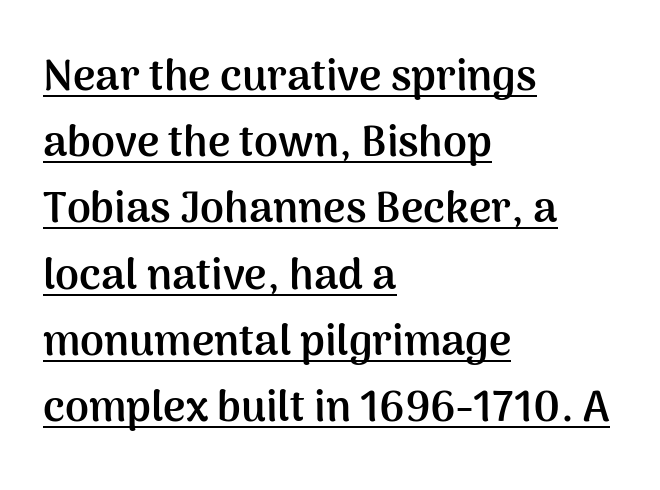
{"serif": "no", "italic": "no", "bold": "yes", "weight": "semibold", "width": "normal", "stroke_contrast": "medium", "x_height": "medium", "monospaced": "no", "underline": "yes", "align": "left", "line_spacing": "normal", "line_spacing_ratio": 1.54, "letter_spacing": "normal", "letter_spacing_em": 0.0, "glyph_px": 43}
